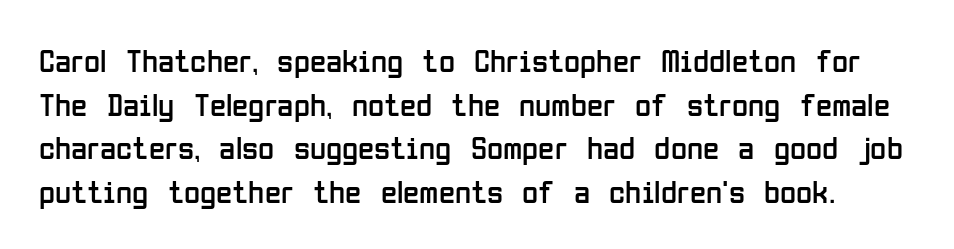
The image shows 33 px regular-weight, condensed sans-serif type, upright; set normal line spacing (1.32x), normal letter spacing, not underlined; low stroke contrast and a medium x-height.
